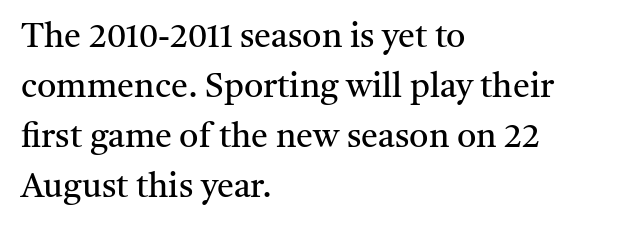
The letters advance in unequal steps, a hallmark of proportional type. Ascenders rise straight up at ninety degrees. Vertically, the passage feels balanced, rows spaced as you'd expect. Does the type have serifs? Yes, each stem ends in a small foot.
